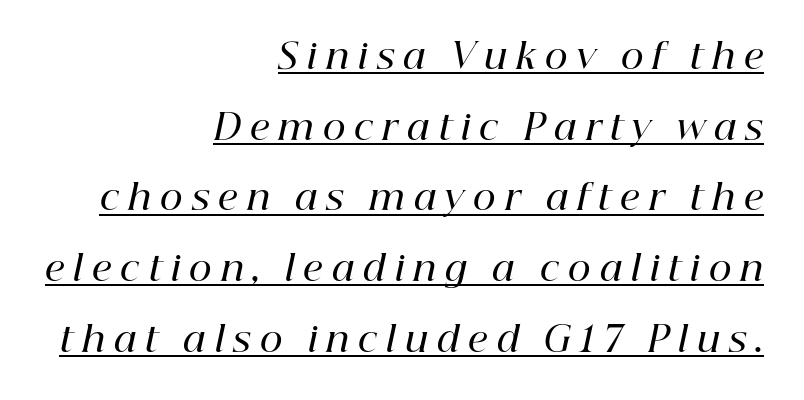
Serif or sans? Serif — the stroke terminals have little feet. A student would call this right alignment; a typographer would say flush right, rag left. What's the leading like? Stretched, with rows far apart. Loose tracking; the words dissolve into strings of separated letters.
